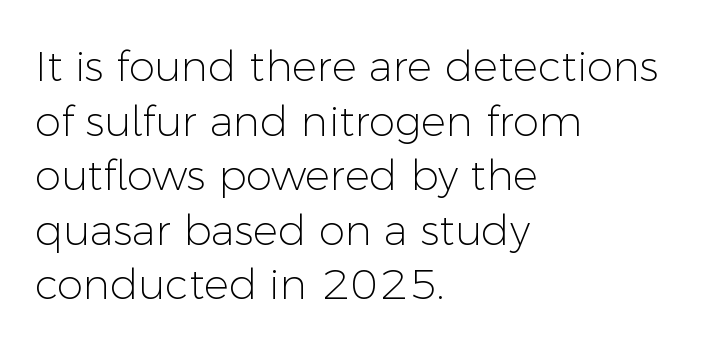
The image shows 42 px light sans-serif type, upright; set left-aligned, normal line spacing (1.3x), normal letter spacing, not underlined; low stroke contrast and a medium x-height.
